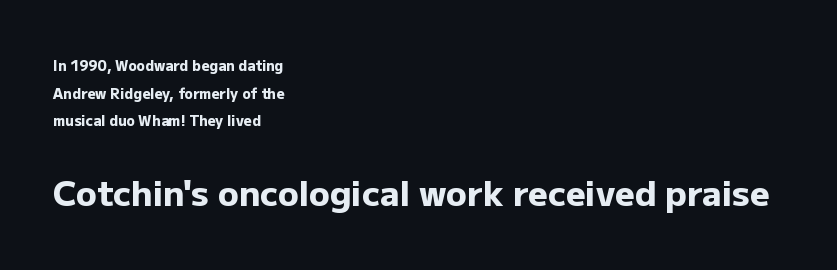
{"serif": "no", "italic": "no", "bold": "yes", "weight": "heavy", "width": "normal", "stroke_contrast": "low", "x_height": "medium", "monospaced": "no", "underline": "no", "align": "left", "line_spacing": "loose", "line_spacing_ratio": 1.98, "letter_spacing": "normal", "letter_spacing_em": 0.0, "larger_block": "second", "size_ratio": 2.43, "glyph_px": 34}
